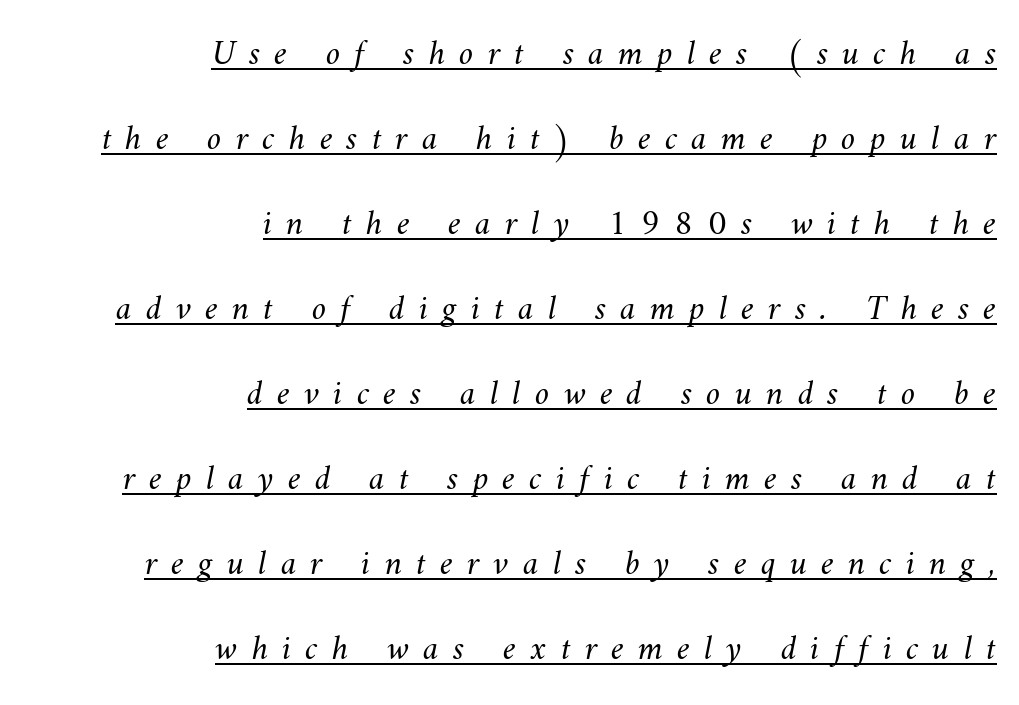
The image shows 36 px light type; set right-aligned, loose line spacing (2.36x), unusually wide letter spacing (+0.39 em), underlined; medium stroke contrast and a small x-height.
